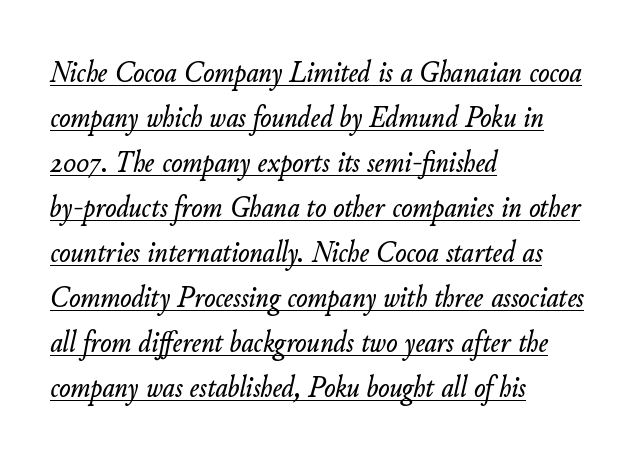
{"italic": "yes", "lean": "right", "slant_degrees": 11, "width": "normal", "stroke_contrast": "low", "x_height": "small", "monospaced": "no", "underline": "yes", "align": "left", "line_spacing": "normal", "line_spacing_ratio": 1.5, "letter_spacing": "normal", "letter_spacing_em": 0.0, "glyph_px": 30}
